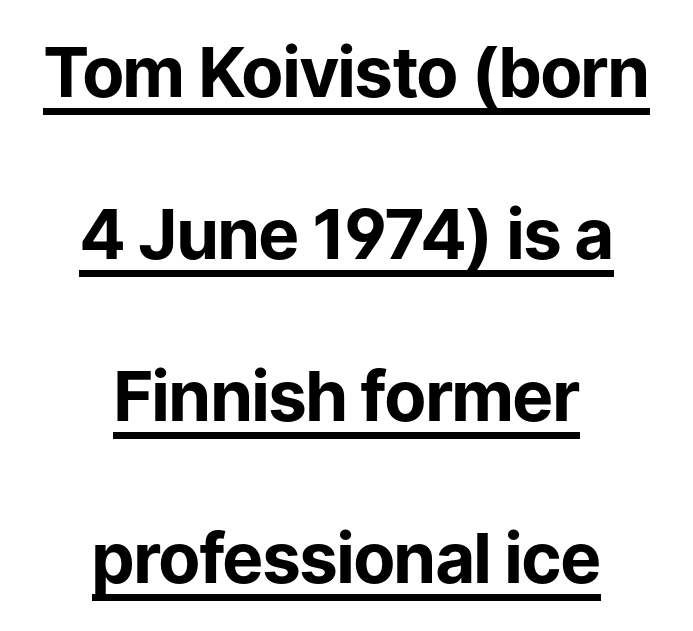
The image shows 69 px bold sans-serif type, upright; set centered, loose line spacing (2.35x), normal letter spacing, underlined; low stroke contrast and a medium x-height.
